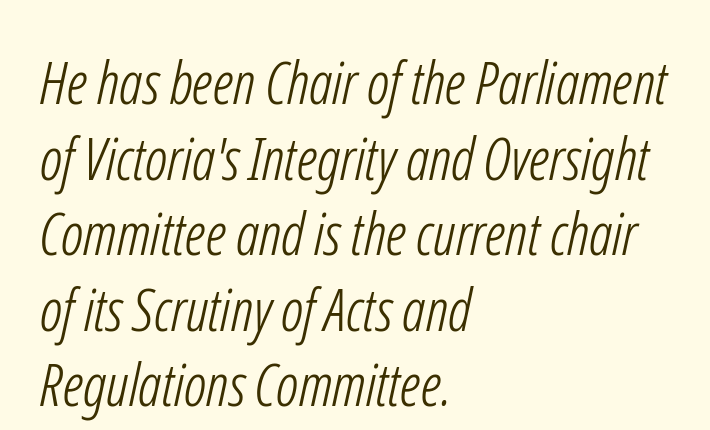
Regarding serifs, this sample does without them. Weight: in the light-to-regular range. Which margin do the lines hug? The left one — the right edge is uneven. Vertically, the passage feels balanced, rows spaced as you'd expect. The gaps between neighbouring characters are ordinary and unremarkable. A typesetter would call this proportional, since set widths differ per character.
